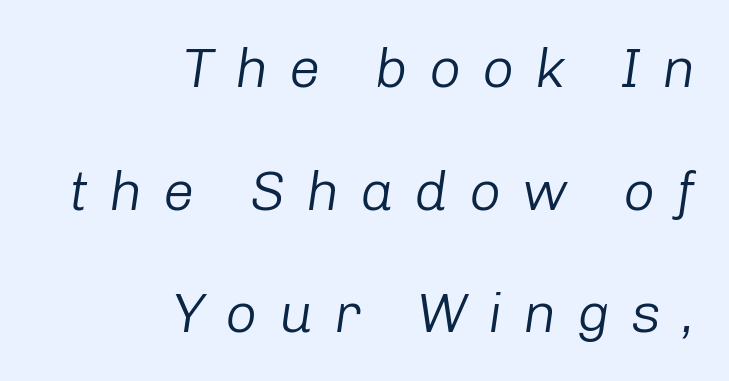
The image shows 56 px light type, italic (leaning right); set right-aligned, loose line spacing (2.19x), unusually wide letter spacing (+0.37 em), not underlined; low stroke contrast and a medium x-height.
